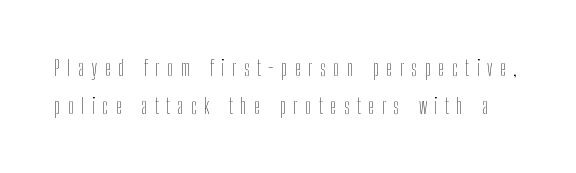
The font is comparable to plain body text, perhaps lighter. Quick note: underline off. Italic? Not at all — the glyphs are vertical. This rendering widens character spacing well past its baseline value.
